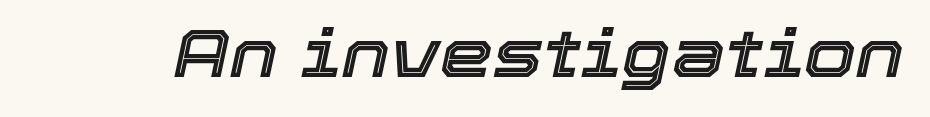
Q: Is the text italic (slanted)? A: Yes, it leans right by about 12 degrees.
Q: Is the text underlined? A: No.
Q: Is the spacing between letters normal or unusually wide? A: Normal.
Q: Width (condensed, normal, or wide)? A: Normal.
Q: x-height? A: Medium.
Q: Monospaced? A: No.
